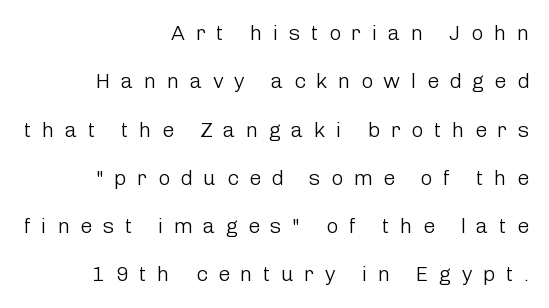
The image shows 21 px text type, upright; set right-aligned, loose line spacing (2.3x), unusually wide letter spacing (+0.5 em), not underlined.
